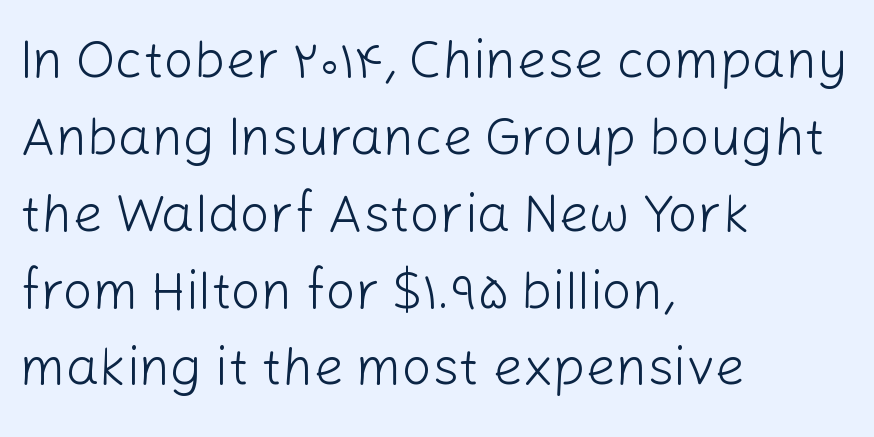
The image shows 53 px light sans-serif type, upright; set left-aligned, normal line spacing (1.45x), normal letter spacing, not underlined; low stroke contrast and a medium x-height.
